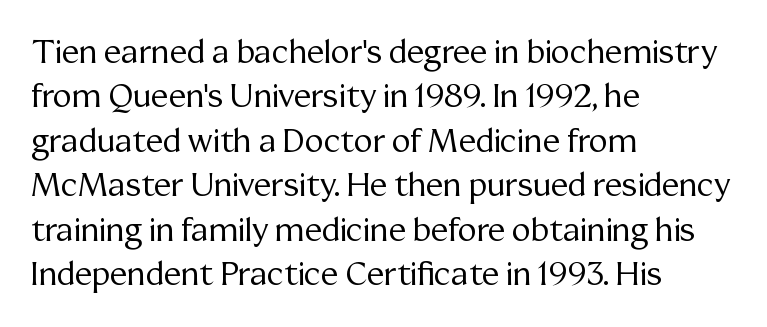
Q: Is the text bold? A: No.
Q: Is the text italic (slanted)? A: No, it is upright.
Q: Is the typeface a serif or a sans-serif typeface? A: Serif.
Q: Is the text underlined? A: No.
Q: How is the paragraph aligned? A: Left-aligned.
Q: Is the spacing between letters normal or unusually wide? A: Normal.
Q: Is the spacing between lines tight, normal or loose? A: Normal.
Q: Width (condensed, normal, or wide)? A: Normal.
Q: Stroke contrast? A: Medium.
Q: x-height? A: Medium.
Q: Monospaced? A: No.
